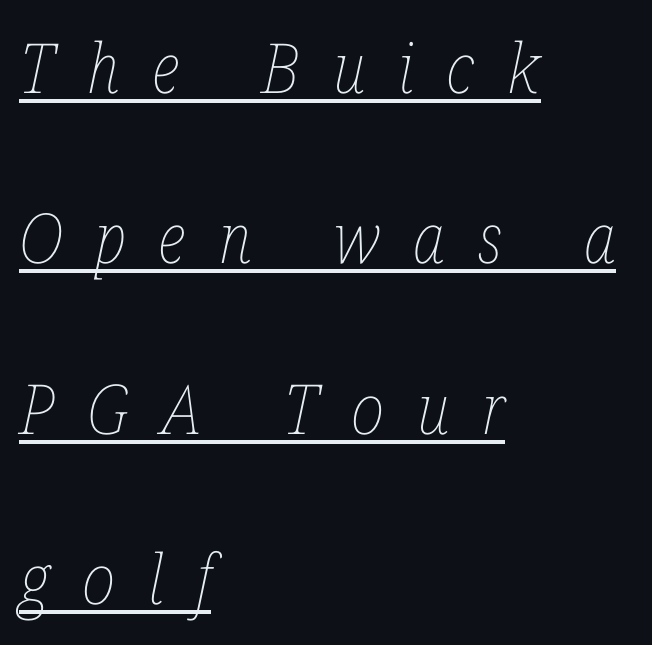
Q: Is the text bold? A: No.
Q: Is the text italic (slanted)? A: Yes, it leans right by about 12 degrees.
Q: Is the text underlined? A: Yes.
Q: How is the paragraph aligned? A: Left-aligned.
Q: Is the spacing between letters normal or unusually wide? A: Unusually wide.
Q: Is the spacing between lines tight, normal or loose? A: Loose.
Q: Width (condensed, normal, or wide)? A: Condensed.
Q: Stroke contrast? A: Low.
Q: x-height? A: Medium.
Q: Monospaced? A: No.
